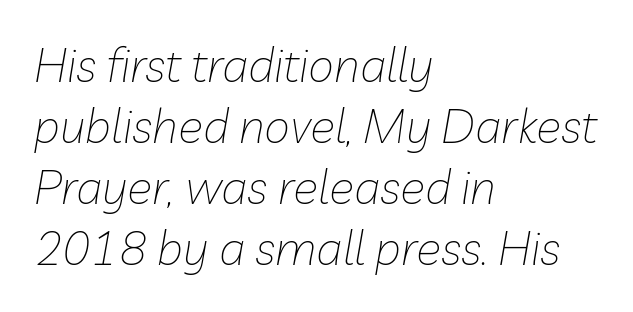
{"italic": "yes", "lean": "right", "slant_degrees": 10, "bold": "no", "weight": "thin", "width": "normal", "stroke_contrast": "low", "x_height": "medium", "monospaced": "no", "underline": "no", "align": "left", "line_spacing": "normal", "line_spacing_ratio": 1.3, "letter_spacing": "normal", "letter_spacing_em": 0.0, "glyph_px": 47}
